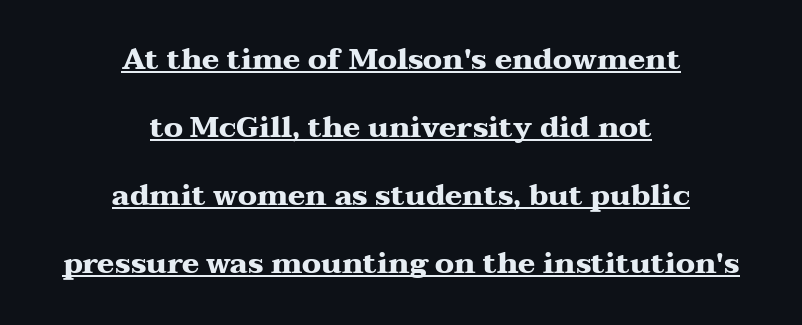
{"serif": "yes", "italic": "no", "bold": "yes", "weight": "heavy", "width": "wide", "stroke_contrast": "medium", "x_height": "medium", "monospaced": "no", "underline": "yes", "align": "center", "line_spacing": "loose", "line_spacing_ratio": 2.35, "letter_spacing": "normal", "letter_spacing_em": 0.0, "glyph_px": 29}
